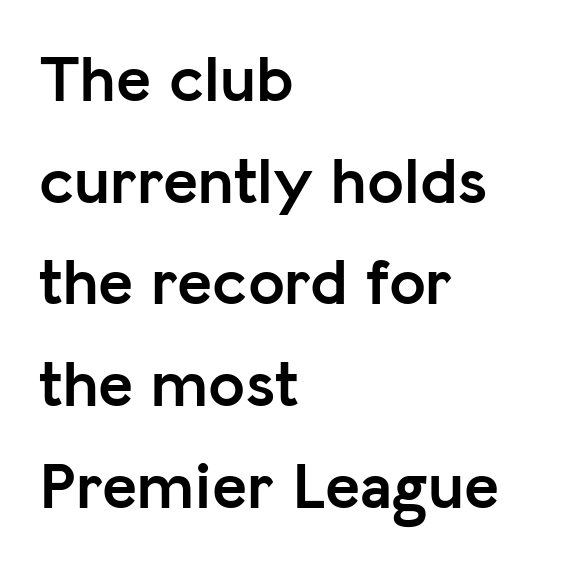
The image shows 66 px semibold sans-serif type, upright; set left-aligned, normal line spacing (1.54x), normal letter spacing, not underlined; low stroke contrast and a medium x-height.
